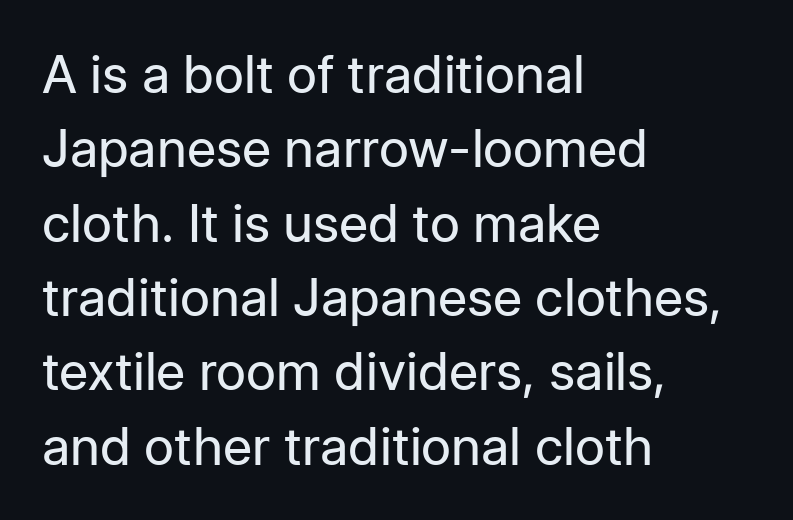
{"serif": "no", "italic": "no", "bold": "no", "weight": "regular", "width": "normal", "stroke_contrast": "low", "x_height": "medium", "monospaced": "no", "underline": "no", "align": "left", "line_spacing": "normal", "line_spacing_ratio": 1.43, "letter_spacing": "normal", "letter_spacing_em": 0.0, "glyph_px": 52}
